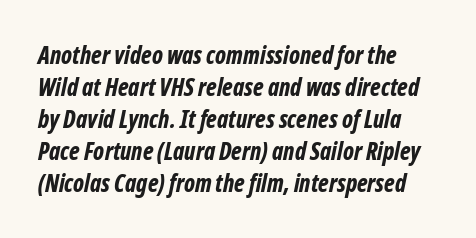
Each row of text sits above clean, open space. These lines sit exactly where default settings would place them. The whole block is typeset with a tilt. The face used here has the dense, thick strokes of a bold.
